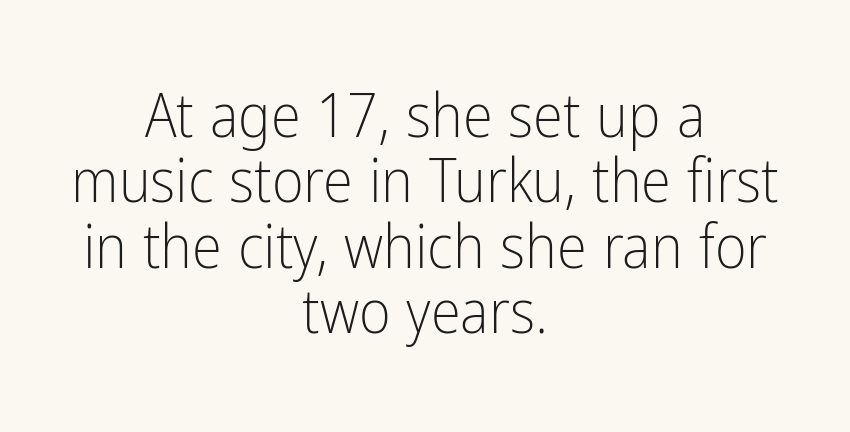
Q: Is the text bold? A: No.
Q: Is the text italic (slanted)? A: No, it is upright.
Q: Is the typeface a serif or a sans-serif typeface? A: Sans-serif.
Q: Is the text underlined? A: No.
Q: How is the paragraph aligned? A: Centered.
Q: Is the spacing between letters normal or unusually wide? A: Normal.
Q: Is the spacing between lines tight, normal or loose? A: Tight.
Q: Width (condensed, normal, or wide)? A: Condensed.
Q: Stroke contrast? A: Low.
Q: x-height? A: Medium.
Q: Monospaced? A: No.
